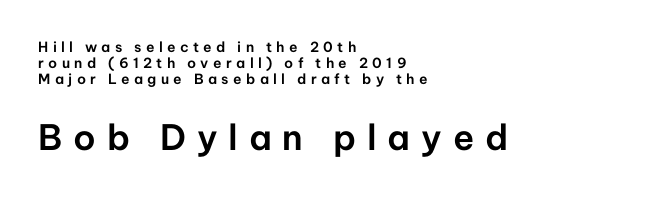
Q: Is the text italic (slanted)? A: No, it is upright.
Q: Is the typeface a serif or a sans-serif typeface? A: Sans-serif.
Q: Is the text underlined? A: No.
Q: How is the paragraph aligned? A: Left-aligned.
Q: Is the spacing between letters normal or unusually wide? A: Unusually wide.
Q: Which block of text is set in a larger size, the first (top) or the second (bottom)? A: The second (bottom) one.
Q: Width (condensed, normal, or wide)? A: Normal.
Q: Stroke contrast? A: Low.
Q: x-height? A: Medium.
Q: Monospaced? A: No.
